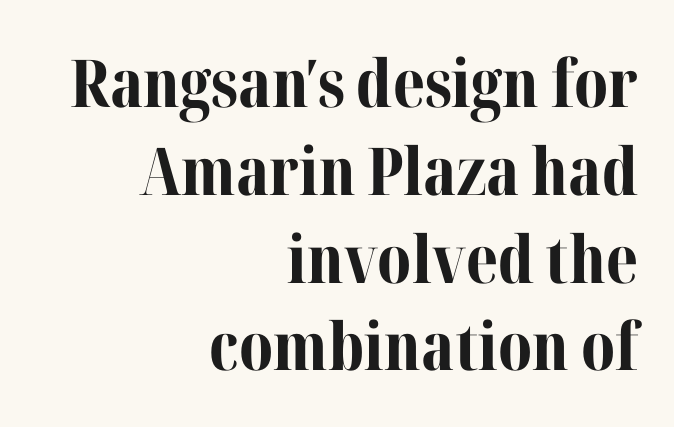
The image shows 66 px bold serif type, upright; set right-aligned, normal line spacing (1.33x), normal letter spacing, not underlined; medium stroke contrast and a medium x-height.
